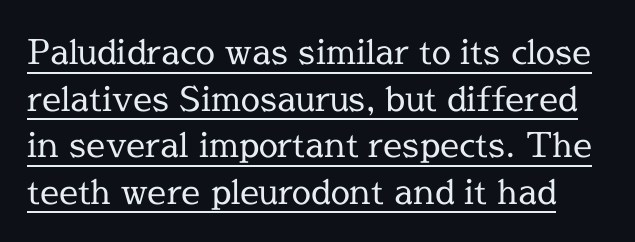
Check the space under the baseline: a stroke is drawn there. These lines are rendered in a variable-pitch font. This rendering leaves character spacing at its baseline value. No heavy texture on the line: the type isn't bold. Interline gaps are of average width in this sample.
